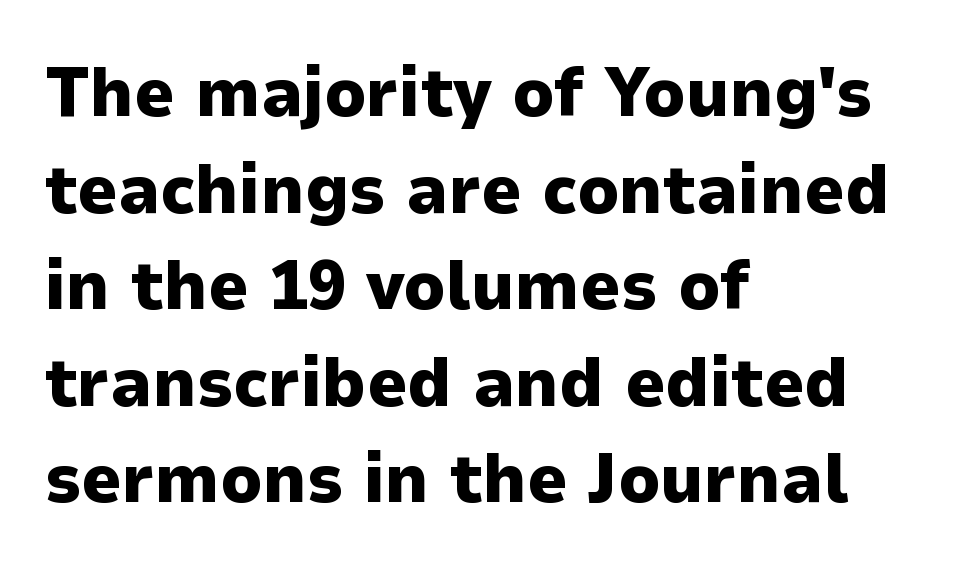
The image shows 70 px heavy sans-serif type, upright; set left-aligned, normal line spacing (1.38x), normal letter spacing, not underlined; low stroke contrast and a medium x-height.
